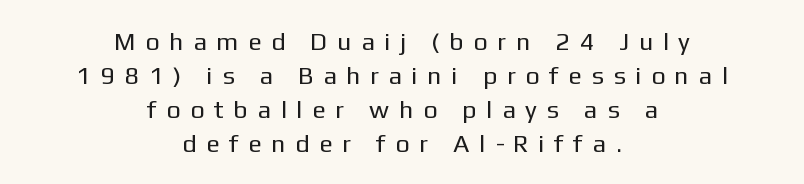
Anything drawn beneath the words? Only blank space. Layout note: lines centered. Tracking value appears strongly positive — letters spread wide. Whoever set this chose a conventional vertical rhythm. In terms of posture, this sample is upright.
